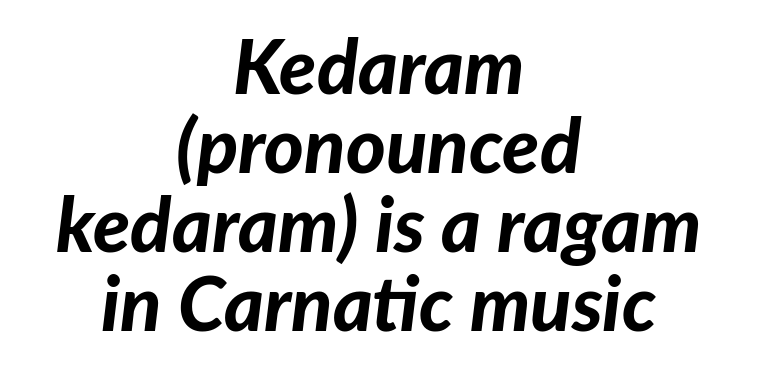
Does the weight exceed regular? Yes, all the way to bold. Observe the ordinary spacing: letters are neighbours, not strangers. Compared with ordinary roman type, these characters are visibly tilted. Line spacing here is tight. If you folded the block vertically in half, each line would mirror itself in length.
